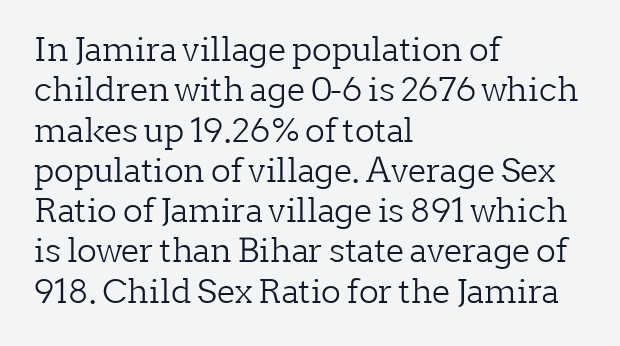
Are there feet on the stems? There are — it's a serif. Between one letter and the next there's only the usual sliver of space. Designer's note — italics off, roman on. Quick note: underline off. Stems here are at most as thick as an everyday book face.
